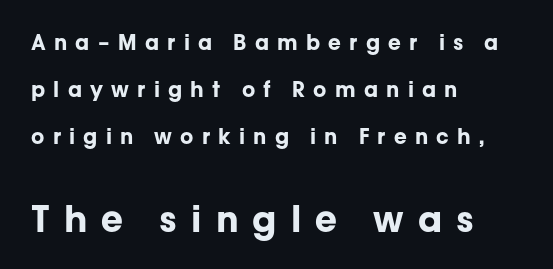
{"serif": "no", "italic": "no", "bold": "yes", "weight": "bold", "width": "normal", "stroke_contrast": "low", "x_height": "medium", "monospaced": "no", "underline": "no", "align": "left", "line_spacing": "loose", "line_spacing_ratio": 2.23, "letter_spacing": "wide", "letter_spacing_em": 0.39, "larger_block": "second", "size_ratio": 1.71, "glyph_px": 36}
